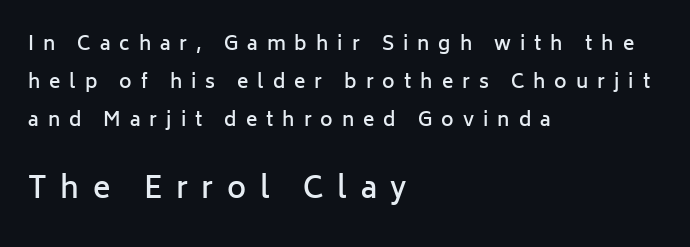
{"serif": "no", "italic": "no", "bold": "semi", "weight": "semibold", "width": "normal", "stroke_contrast": "low", "x_height": "medium", "monospaced": "no", "underline": "no", "align": "left", "line_spacing": "loose", "line_spacing_ratio": 2.0, "letter_spacing": "wide", "letter_spacing_em": 0.47, "larger_block": "second", "size_ratio": 1.53, "glyph_px": 29}
